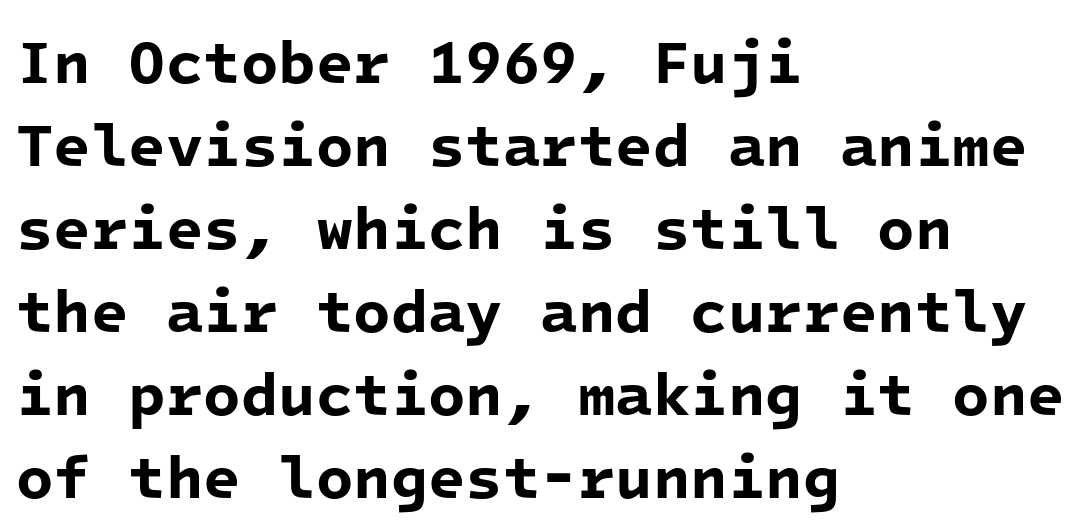
Every row of glyphs begins at an identical x-position on the left. You could count columns in this text — the font is strictly monospaced. These lines are composed in type without serifs. This sample keeps an unexceptional amount of space between lines. The strip under each line holds only bare page. Typographic density is high because the face is bold.
